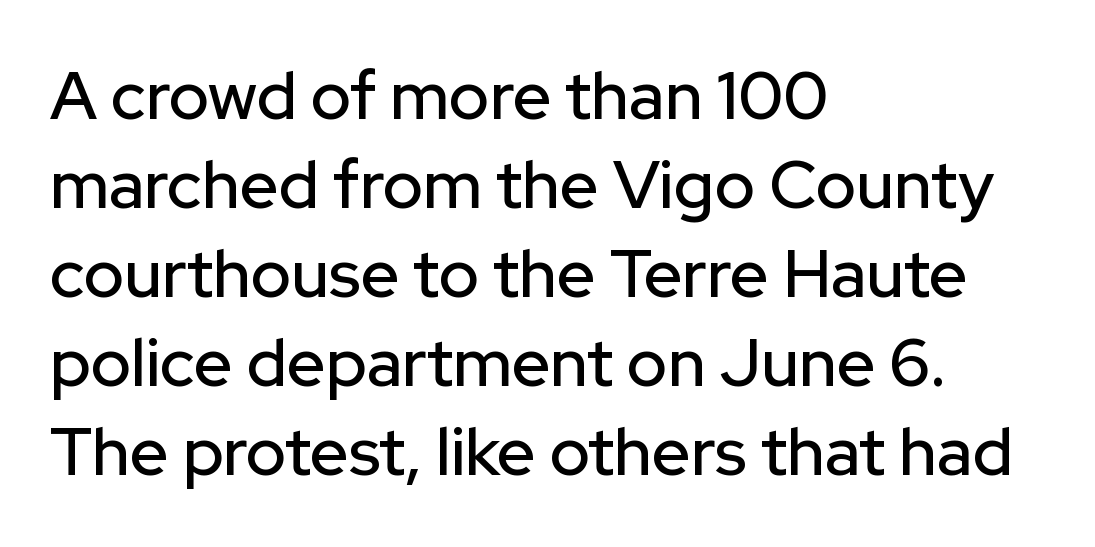
The image shows 67 px sans-serif type, upright; set left-aligned, normal line spacing (1.33x), normal letter spacing, not underlined; low stroke contrast and a medium x-height.
